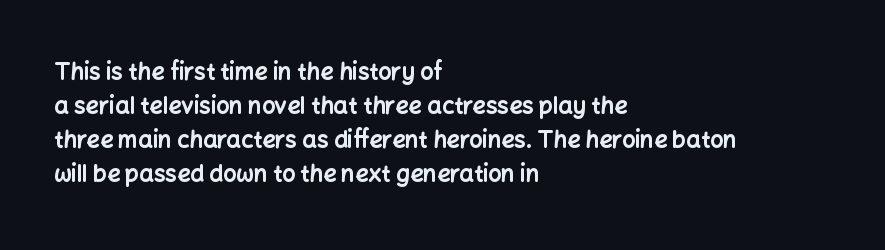
Q: Is the text bold? A: Yes.
Q: Is the text italic (slanted)? A: No, it is upright.
Q: Is the text underlined? A: No.
Q: How is the paragraph aligned? A: Left-aligned.
Q: Is the spacing between letters normal or unusually wide? A: Normal.
Q: Is the spacing between lines tight, normal or loose? A: Normal.
